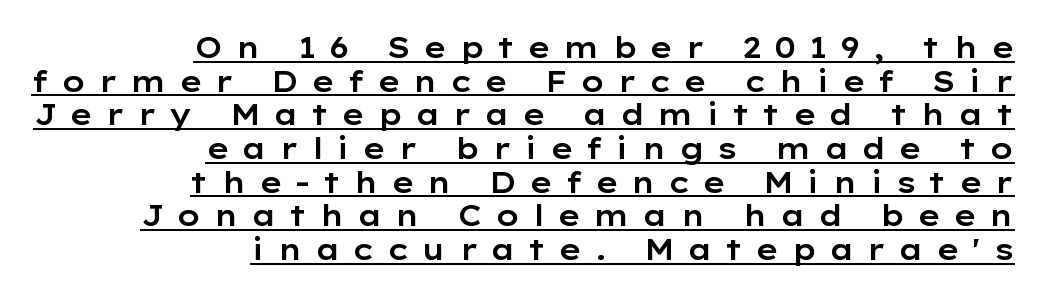
Q: Is the text italic (slanted)? A: No, it is upright.
Q: Is the typeface a serif or a sans-serif typeface? A: Sans-serif.
Q: Is the text underlined? A: Yes.
Q: How is the paragraph aligned? A: Right-aligned.
Q: Is the spacing between letters normal or unusually wide? A: Unusually wide.
Q: Width (condensed, normal, or wide)? A: Wide.
Q: Stroke contrast? A: Low.
Q: x-height? A: Medium.
Q: Monospaced? A: No.
